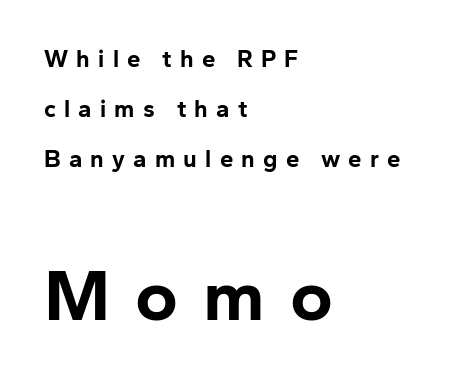
The image shows 73 px bold sans-serif type, upright; set left-aligned, loose line spacing (2.08x), unusually wide letter spacing (+0.34 em), not underlined; the second (bottom) block is 3.04x larger; low stroke contrast and a medium x-height.
